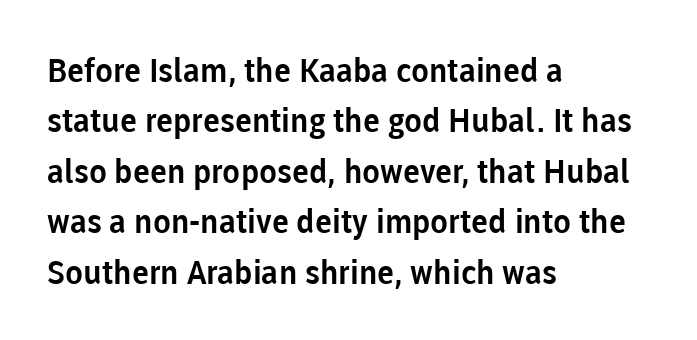
{"serif": "no", "italic": "no", "width": "normal", "stroke_contrast": "low", "x_height": "medium", "monospaced": "no", "underline": "no", "align": "left", "line_spacing": "normal", "line_spacing_ratio": 1.53, "letter_spacing": "normal", "letter_spacing_em": 0.0, "glyph_px": 33}
